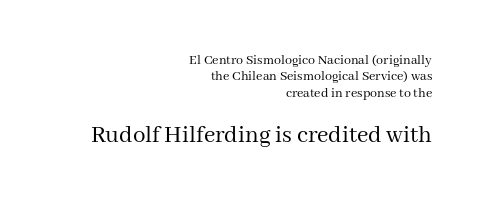
If you drew a ruler down the right edge, every line would touch it. The emphasis by scale lands on block number two, below. Nobody touched the tracking dial on this one. These glyphs show unthickened strokes, regular width or finer.
